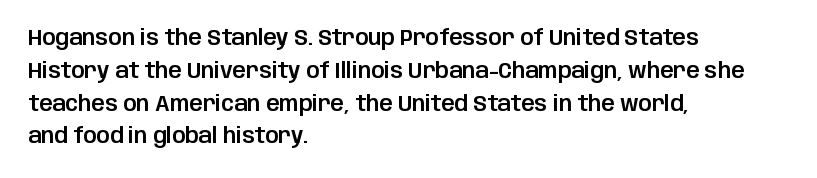
{"italic": "no", "underline": "no", "align": "left", "line_spacing": "normal", "line_spacing_ratio": 1.56, "letter_spacing": "normal", "letter_spacing_em": 0.0, "glyph_px": 21}
